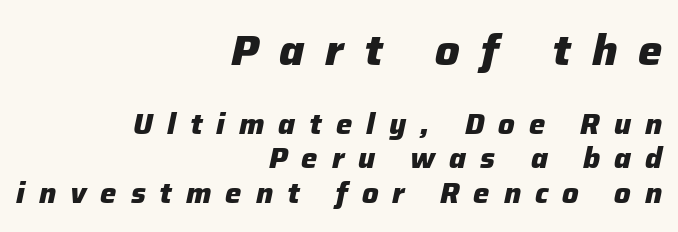
The image shows 43 px heavy type, italic (leaning right); set right-aligned, line spacing 1.18x, unusually wide letter spacing (+0.48 em), not underlined; the first (top) block is 1.48x larger; low stroke contrast and a medium x-height.
